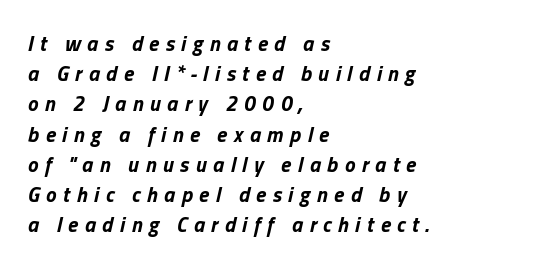
{"italic": "yes", "lean": "right", "slant_degrees": 13, "bold": "yes", "underline": "no", "align": "left", "line_spacing": "normal", "line_spacing_ratio": 1.44, "letter_spacing": "wide", "letter_spacing_em": 0.31, "glyph_px": 21}
